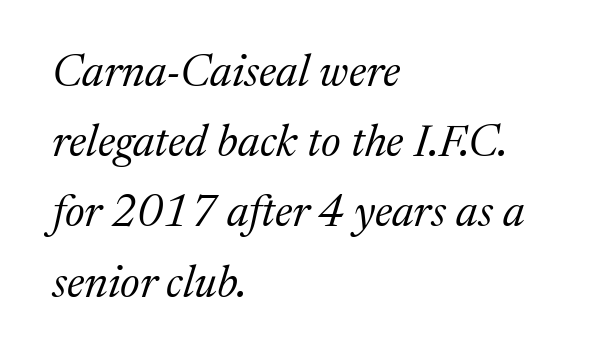
Serif or sans? Serif — the stroke terminals have little feet. Leftover space on each line is placed entirely after the last word. What stands out about the letter spacing? Nothing — it is the standard amount. The vertical gap from one line to the next is medium.
